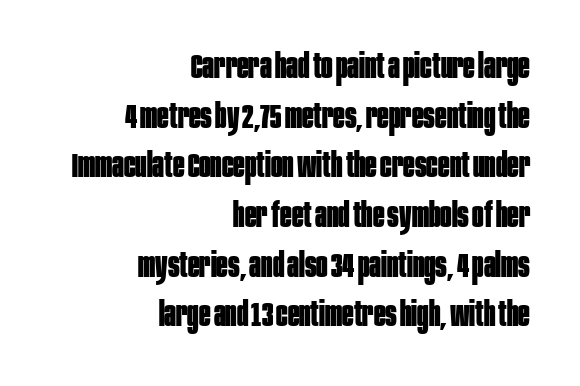
{"serif": "no", "italic": "no", "bold": "yes", "weight": "bold", "width": "condensed", "stroke_contrast": "low", "x_height": "large", "monospaced": "no", "underline": "no", "align": "right", "line_spacing": "normal", "line_spacing_ratio": 1.46, "letter_spacing": "normal", "letter_spacing_em": 0.0, "glyph_px": 34}
